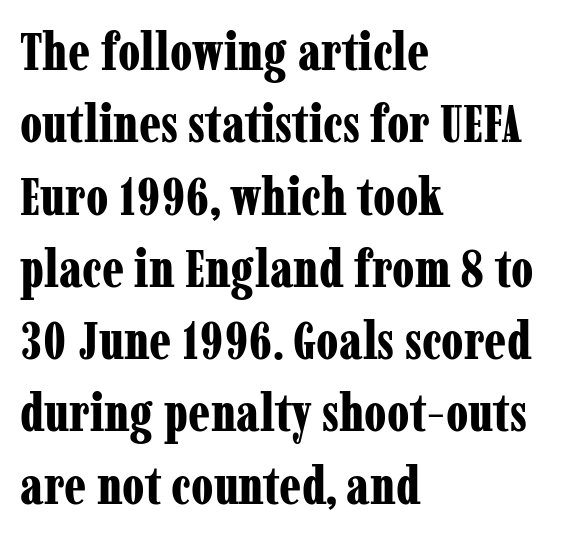
The ragged edge is on the right, which tells us the setting is flush left. How would I describe the line gaps? Plain and ordinary. The strip under each line holds only bare page. This sample has the flowing, uneven cadence of proportional lettering.
